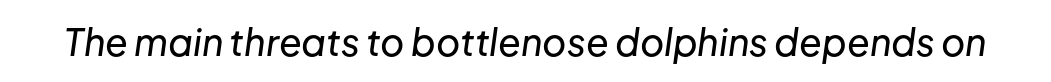
Q: Is the text italic (slanted)? A: Yes, it leans right by about 8 degrees.
Q: Is the text underlined? A: No.
Q: Is the spacing between letters normal or unusually wide? A: Normal.
Q: Width (condensed, normal, or wide)? A: Normal.
Q: Stroke contrast? A: Low.
Q: x-height? A: Medium.
Q: Monospaced? A: No.
